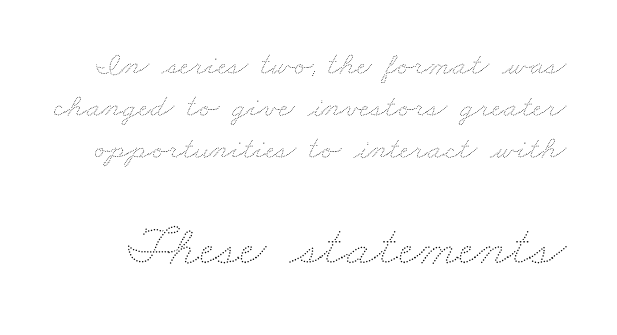
{"bold": "no", "weight": "thin", "width": "wide", "stroke_contrast": "medium", "x_height": "small", "monospaced": "no", "underline": "no", "line_spacing": "normal", "line_spacing_ratio": 1.28, "letter_spacing": "normal", "letter_spacing_em": 0.0, "larger_block": "second", "size_ratio": 1.76, "glyph_px": 58}
